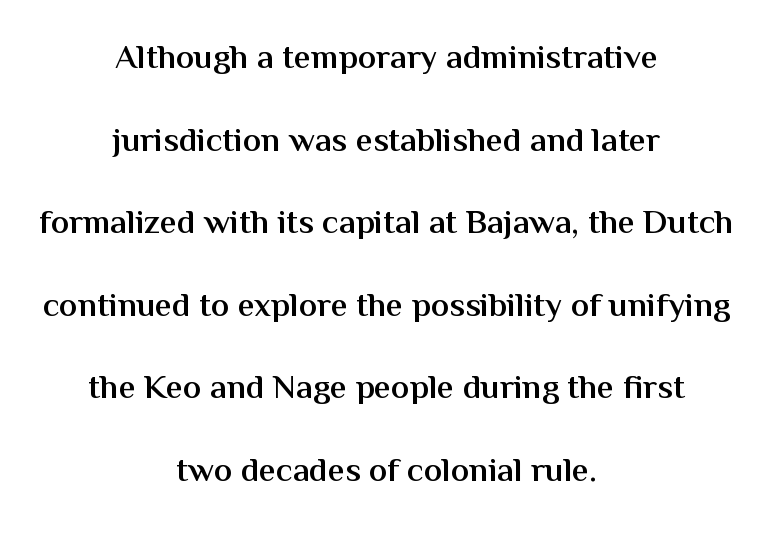
Q: Is the text bold? A: Semi-bold.
Q: Is the text italic (slanted)? A: No, it is upright.
Q: Is the typeface a serif or a sans-serif typeface? A: Sans-serif.
Q: Is the text underlined? A: No.
Q: How is the paragraph aligned? A: Centered.
Q: Is the spacing between letters normal or unusually wide? A: Normal.
Q: Is the spacing between lines tight, normal or loose? A: Loose.
Q: Width (condensed, normal, or wide)? A: Normal.
Q: Stroke contrast? A: Medium.
Q: x-height? A: Medium.
Q: Monospaced? A: No.
